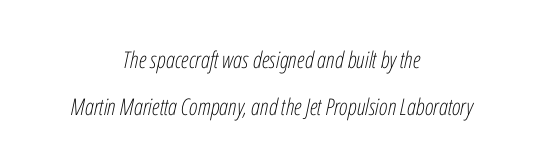
The weight would be labelled regular, book, light, or lighter still. The rendering keeps characters at their native spacing. The vertical gap from one line to the next is large. The lettering tilts uniformly, giving the passage an italic look.
